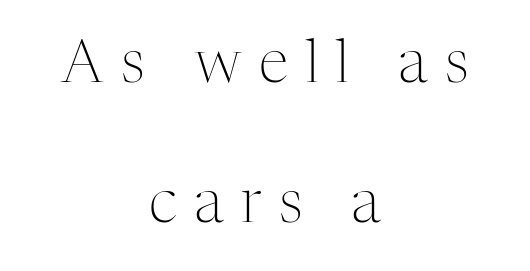
Vertical spacing — loose. Each letter keeps its own natural width here, so spacing adapts to shape. What stands out about the letter spacing? Its width — letters are far apart. Glance below the letters and you will spot only blank space.
